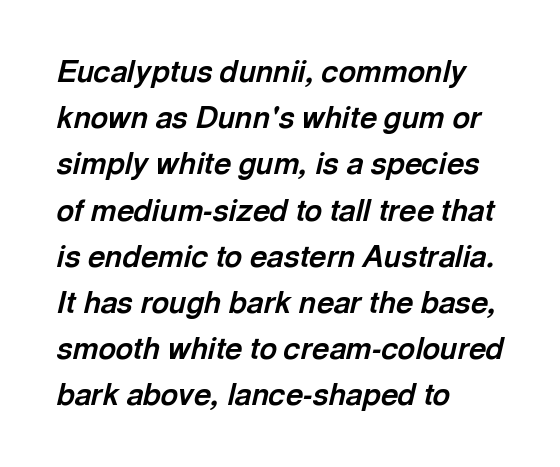
Q: Is the text bold? A: Yes.
Q: Is the text italic (slanted)? A: Yes, it leans right by about 13 degrees.
Q: Is the text underlined? A: No.
Q: How is the paragraph aligned? A: Left-aligned.
Q: Is the spacing between letters normal or unusually wide? A: Normal.
Q: Is the spacing between lines tight, normal or loose? A: Normal.
Q: Width (condensed, normal, or wide)? A: Normal.
Q: x-height? A: Medium.
Q: Monospaced? A: No.
